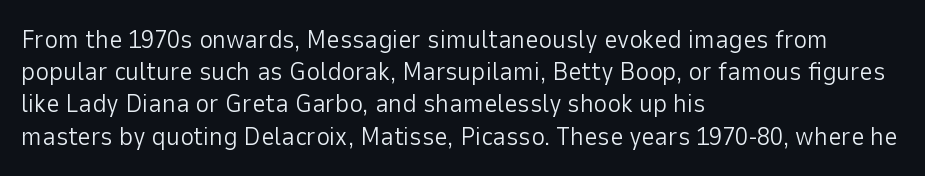
{"italic": "no", "bold": "no", "underline": "no", "align": "left", "line_spacing_ratio": 1.24, "letter_spacing": "normal", "letter_spacing_em": 0.0, "glyph_px": 26}
